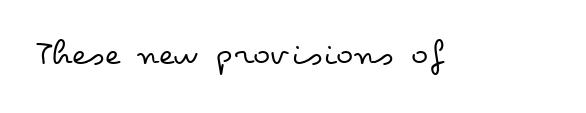
It's the straight-up-and-down kind of type. A light-to-regular cut is what we see here. Spacing verdict: proportional, widths tailored to each character. The tracking reads as untouched default to a designer's eye. The space beneath each line is pristine and unruled.
